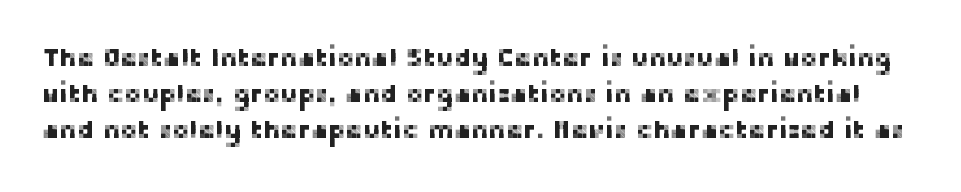
Q: Is the text italic (slanted)? A: No, it is upright.
Q: Is the text underlined? A: No.
Q: Is the spacing between letters normal or unusually wide? A: Normal.
Q: Is the spacing between lines tight, normal or loose? A: Normal.
